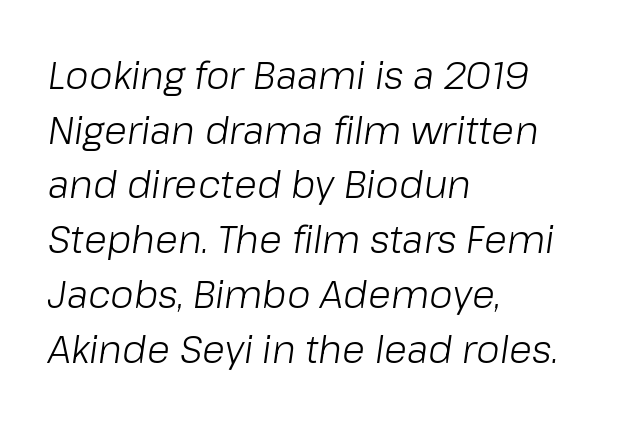
Vertically, the passage feels balanced, rows spaced as you'd expect. This sample is left-justified, so line endings fall wherever the words run out. The face looks like a standard text weight, possibly lighter. A clean baseline with only descenders dipping below it. An italicized treatment has been applied to the whole sample. You could call the tracking neutral — neither tight nor loose.
